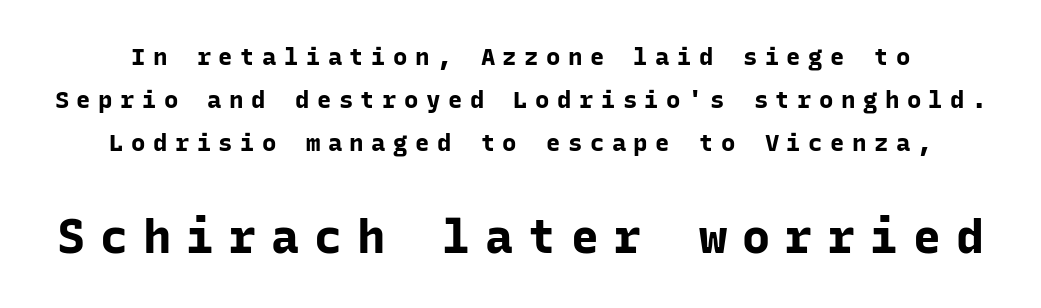
{"serif": "no", "italic": "no", "bold": "yes", "weight": "bold", "width": "normal", "stroke_contrast": "low", "x_height": "medium", "monospaced": "yes", "underline": "no", "line_spacing_ratio": 1.79, "letter_spacing": "wide", "letter_spacing_em": 0.31, "larger_block": "second", "size_ratio": 1.96, "glyph_px": 47}
